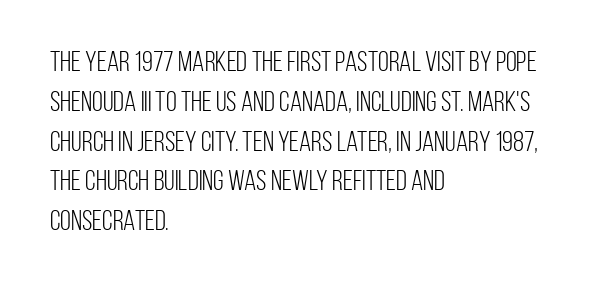
{"serif": "no", "italic": "no", "bold": "no", "weight": "light", "width": "condensed", "stroke_contrast": "low", "x_height": "large", "monospaced": "no", "underline": "no", "align": "left", "line_spacing": "normal", "line_spacing_ratio": 1.42, "letter_spacing": "normal", "letter_spacing_em": 0.0, "glyph_px": 28}
